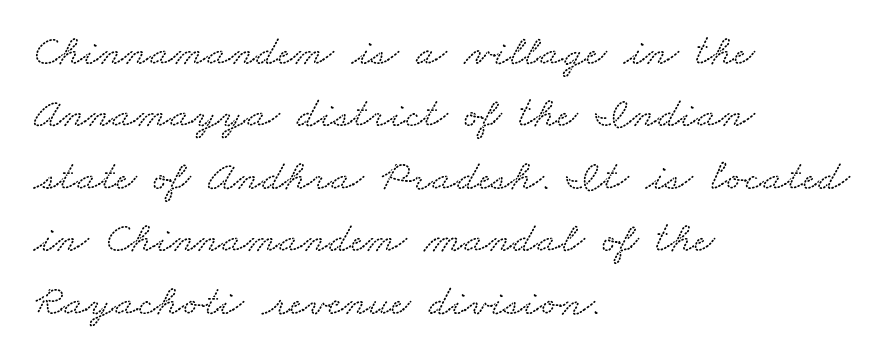
The space between consecutive lines is moderate. Caption: standard tracking, unaltered. The foot of each line stays bare and open. Think of a printed novel: that variable character pitch is what you see here. Teacher's note: observe the even left margin — that is flush-left alignment. Typographically, this falls in the serif category.
